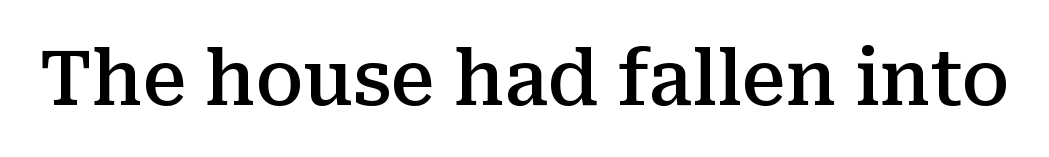
{"serif": "yes", "italic": "no", "bold": "semi", "weight": "semibold", "width": "normal", "stroke_contrast": "medium", "x_height": "medium", "monospaced": "no", "underline": "no", "letter_spacing": "normal", "letter_spacing_em": 0.0, "glyph_px": 77}
